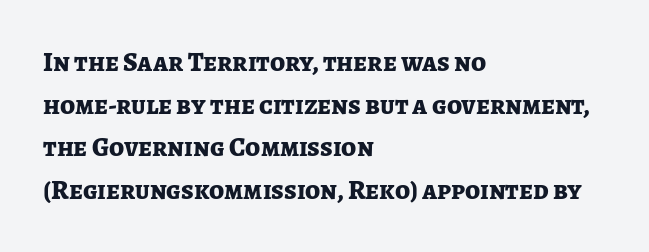
Q: Is the text bold? A: Yes.
Q: Is the text italic (slanted)? A: No, it is upright.
Q: Is the text underlined? A: No.
Q: How is the paragraph aligned? A: Left-aligned.
Q: Is the spacing between letters normal or unusually wide? A: Normal.
Q: Is the spacing between lines tight, normal or loose? A: Normal.
